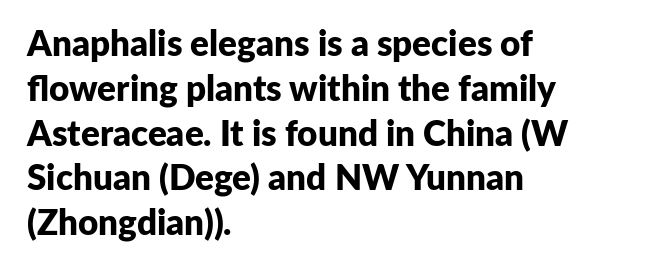
{"serif": "no", "italic": "no", "bold": "yes", "weight": "bold", "width": "normal", "stroke_contrast": "low", "x_height": "medium", "monospaced": "no", "underline": "no", "align": "left", "line_spacing": "normal", "line_spacing_ratio": 1.28, "letter_spacing": "normal", "letter_spacing_em": 0.0, "glyph_px": 35}
